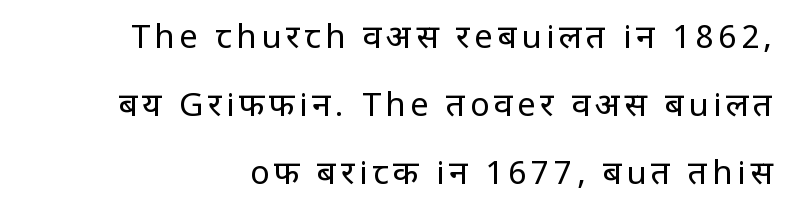
A quiet, ordinary-to-light weight characterises the typeface. Horizontally, the lines are justified to the trailing edge only. Observe the absence of serifs on each vertical stroke in this sample. Does the lettering tilt? It doesn't — this is upright. Just letters on the line, the space beneath them empty. Interline gaps are noticeably wide in this sample.
